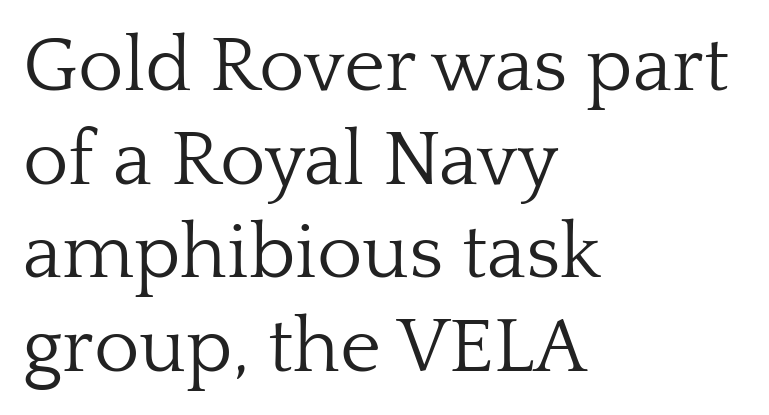
{"serif": "yes", "italic": "no", "bold": "no", "weight": "light", "width": "normal", "stroke_contrast": "low", "x_height": "medium", "monospaced": "no", "underline": "no", "align": "left", "line_spacing_ratio": 1.2, "letter_spacing": "normal", "letter_spacing_em": 0.0, "glyph_px": 78}
